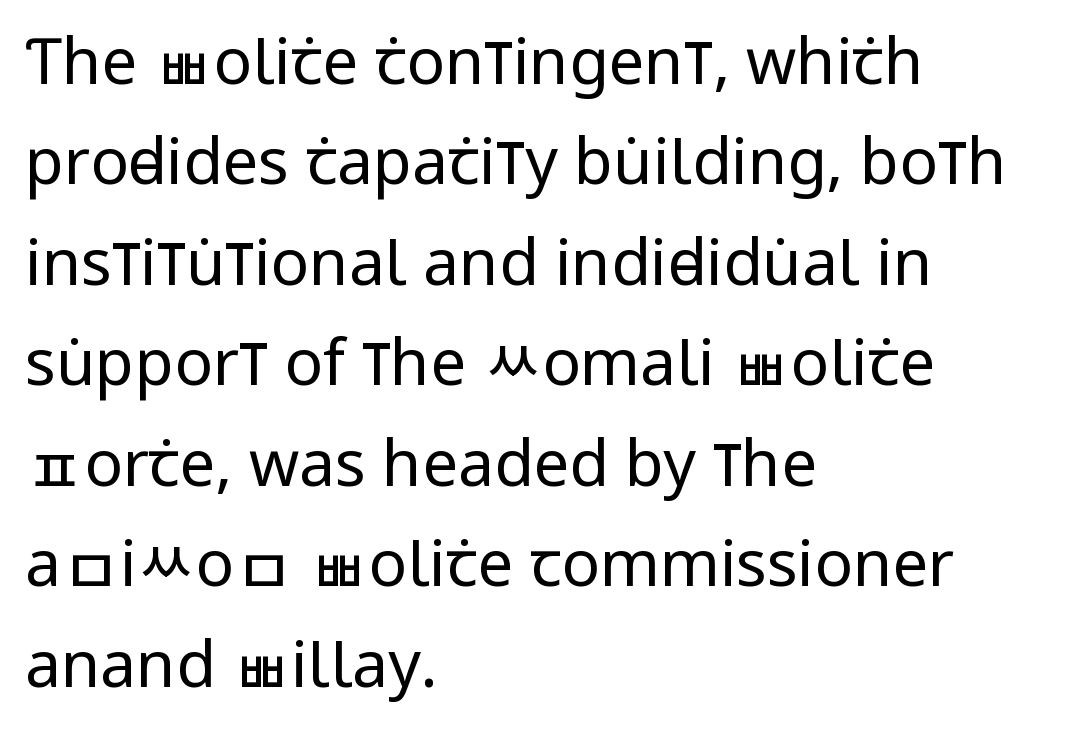
A typesetter would call this leading conventional body-copy spacing. The face used here is proportionally spaced, like ordinary book or web type. The rendering shows plain stroke endings on the letterforms — a sans-serif design. Compared with a centered layout, this one pins lines to the left instead.
